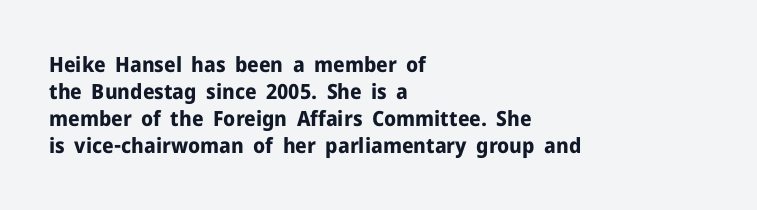
Q: Is the text bold? A: Yes.
Q: Is the text italic (slanted)? A: No, it is upright.
Q: Is the text underlined? A: No.
Q: How is the paragraph aligned? A: Left-aligned.
Q: Is the spacing between letters normal or unusually wide? A: Normal.
Q: Is the spacing between lines tight, normal or loose? A: Normal.
